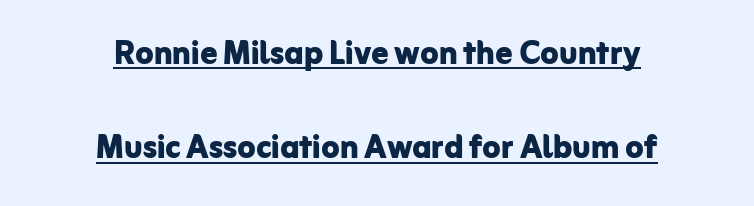
Here the designer chose a conventional face with non-uniform glyph widths. How are the letters spaced? Ordinarily, with no added tracking. How heavy is the stroke? Heavy — this is a bold. Vertically, the passage feels expansive, rows floating well apart.
